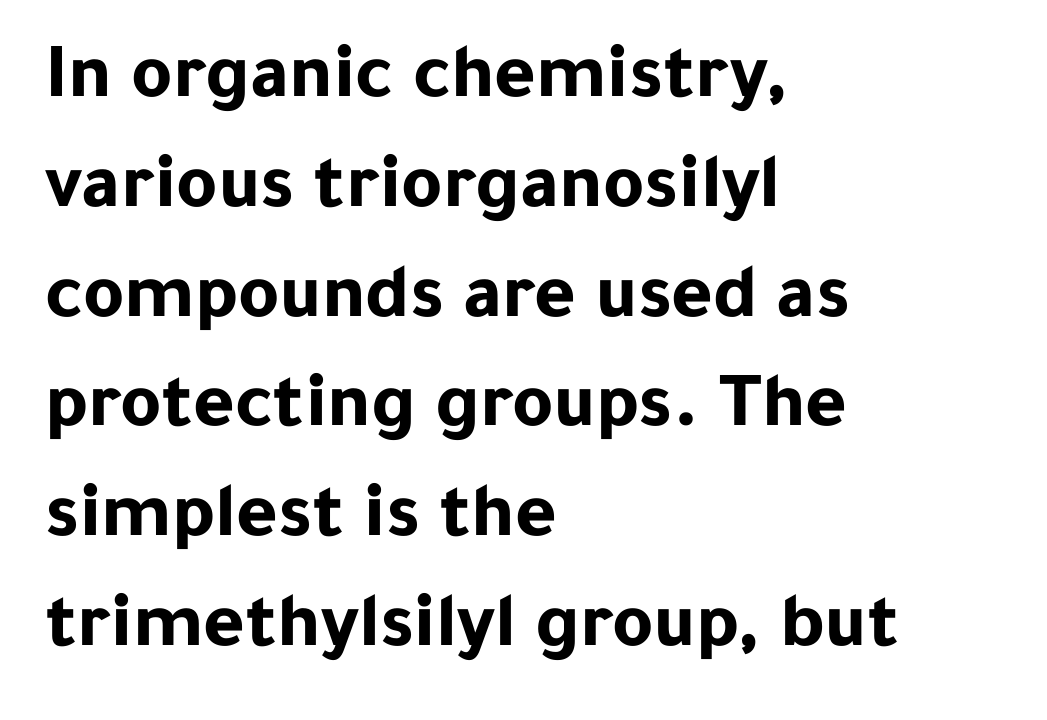
The image shows 79 px bold sans-serif type, upright; set left-aligned, normal line spacing (1.39x), normal letter spacing, not underlined; low stroke contrast and a medium x-height.
